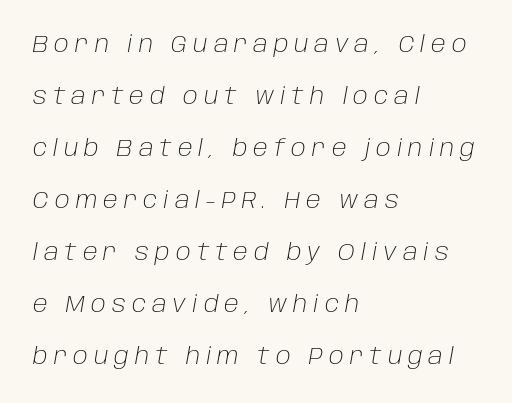
The rendering uses a large line-height, opening up the rows. The lines in this sample share a left origin and differ only in where they stop. The string is rendered with underlining switched off. The axis of the letterforms is tilted away from vertical.
